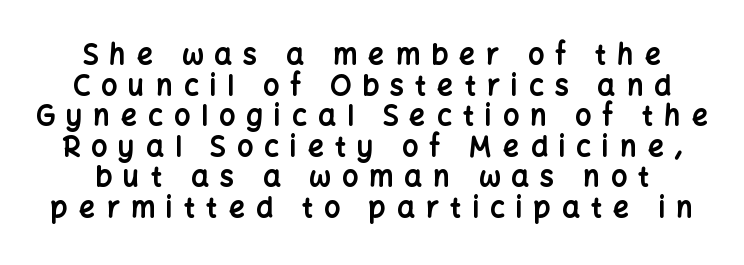
{"serif": "no", "italic": "no", "bold": "yes", "weight": "bold", "width": "normal", "stroke_contrast": "low", "x_height": "medium", "monospaced": "no", "underline": "no", "line_spacing": "tight", "line_spacing_ratio": 1.09, "letter_spacing": "wide", "letter_spacing_em": 0.4, "glyph_px": 28}
